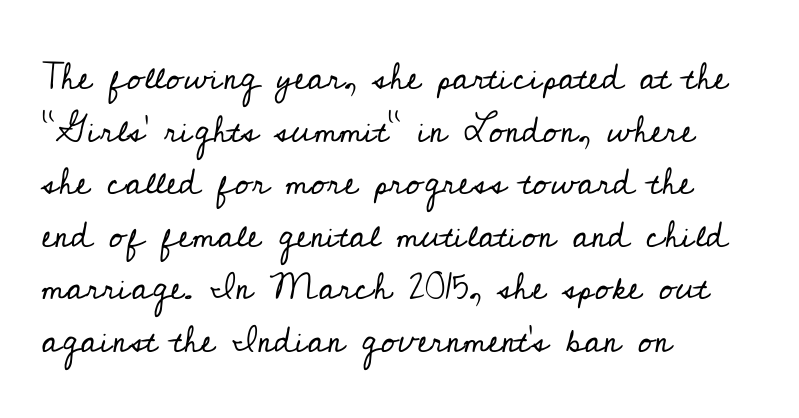
Think of a printed novel: that variable character pitch is what you see here. How would I describe the line gaps? Plain and ordinary. In terms of letterform style, serifs are clearly present. Notice how the passage keeps a crisp vertical edge on the left only.
